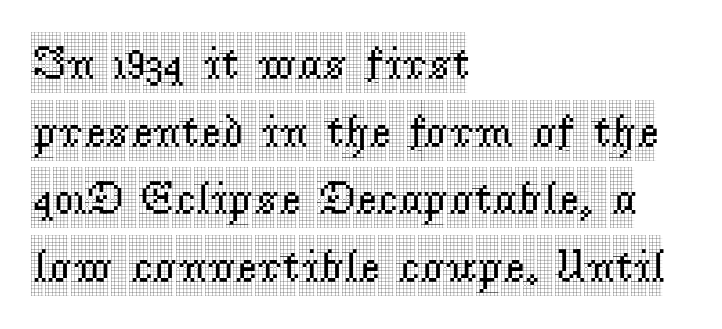
{"serif": "yes", "italic": "no", "width": "condensed", "x_height": "large", "monospaced": "no", "underline": "no", "align": "left", "line_spacing": "normal", "line_spacing_ratio": 1.44, "letter_spacing": "normal", "letter_spacing_em": 0.0, "glyph_px": 47}
